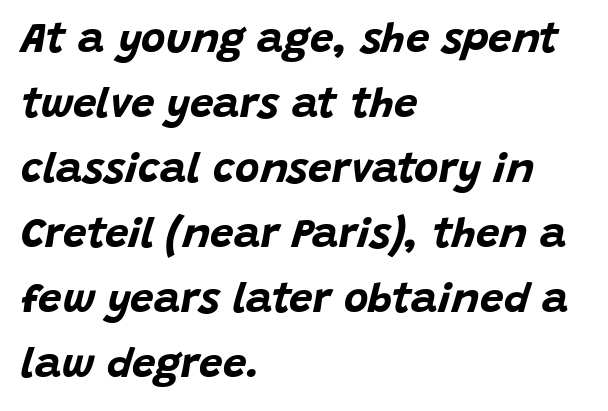
{"italic": "yes", "lean": "right", "slant_degrees": 15, "bold": "yes", "weight": "bold", "width": "normal", "stroke_contrast": "low", "x_height": "large", "monospaced": "no", "underline": "no", "align": "left", "line_spacing": "normal", "line_spacing_ratio": 1.55, "letter_spacing": "normal", "letter_spacing_em": 0.0, "glyph_px": 42}
